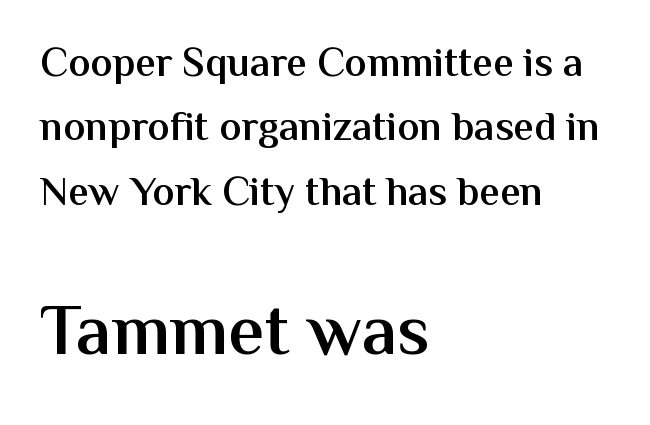
The typography opts for an upright posture over an oblique one. Beneath every word, the page is bare. Horizontally, the lines are justified to the leading edge only. Of the two passages, the one underneath uses the larger point size. The face used here is proportionally spaced, like ordinary book or web type.
